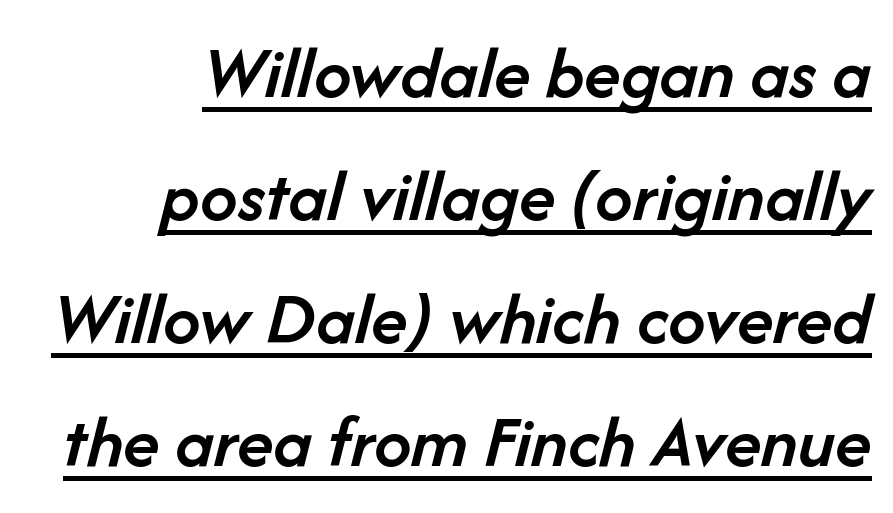
In terms of weight, the rendering is demibold, just under bold. A flush-right, rag-left setting is used for this passage. Looks like regular typesetting: each glyph gets only the width it needs. Underlined type. The rendering applies a slant to the glyphs. Line spacing here is normal.
